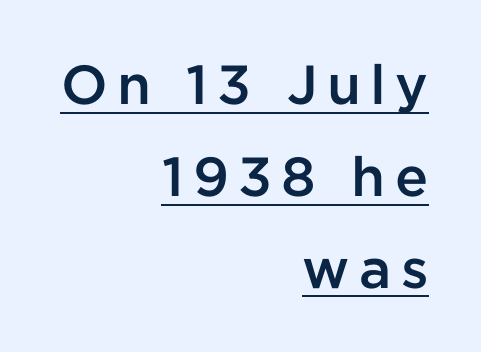
{"serif": "no", "italic": "no", "bold": "semi", "weight": "semibold", "width": "normal", "stroke_contrast": "low", "x_height": "medium", "monospaced": "no", "underline": "yes", "align": "right", "line_spacing": "normal", "line_spacing_ratio": 1.67, "glyph_px": 55}
